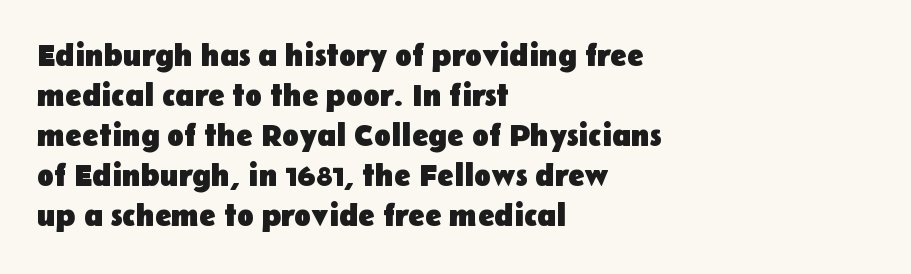
The image shows 31 px heavy sans-serif type, upright; set left-aligned, normal line spacing (1.29x), normal letter spacing, not underlined; low stroke contrast and a medium x-height.
